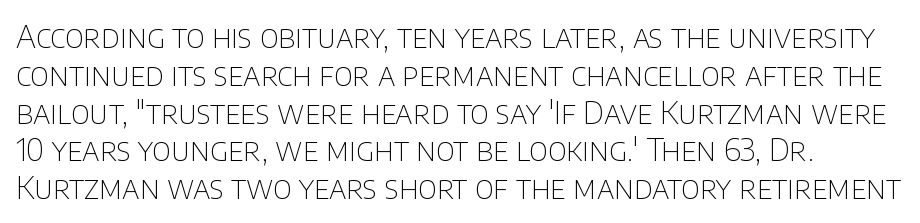
Q: Is the text bold? A: No.
Q: Is the text italic (slanted)? A: No, it is upright.
Q: Is the typeface a serif or a sans-serif typeface? A: Sans-serif.
Q: Is the text underlined? A: No.
Q: How is the paragraph aligned? A: Left-aligned.
Q: Is the spacing between letters normal or unusually wide? A: Normal.
Q: Width (condensed, normal, or wide)? A: Normal.
Q: Stroke contrast? A: Low.
Q: x-height? A: Large.
Q: Monospaced? A: No.
